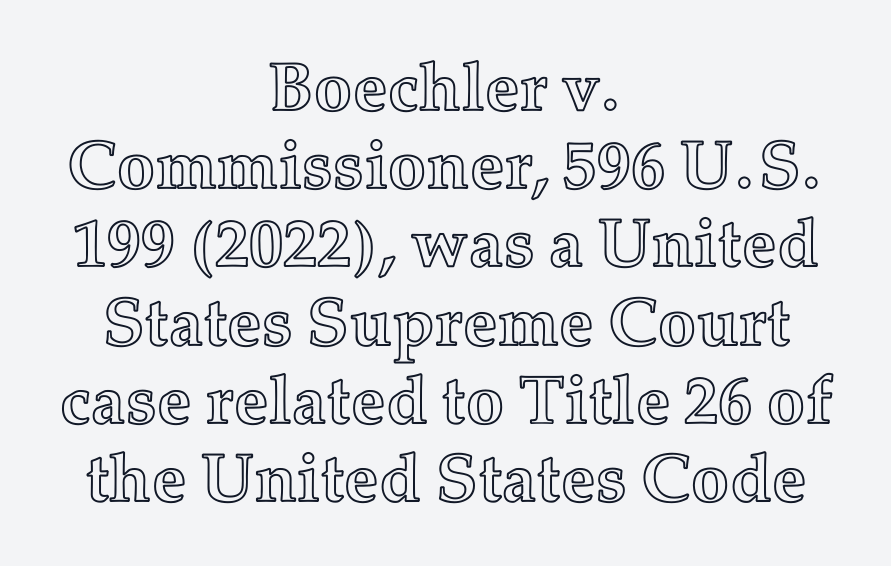
Descender tails drop into unmarked territory. Does the leading feel generous? Not at all — it's pinched. Tall strokes in this sample are plumb rather than angled. Nothing unusual about the tracking: characters are spaced as the font intends. Looks like regular typesetting: each glyph gets only the width it needs. A centered setting, common on invitations and titles, is used for this passage.
